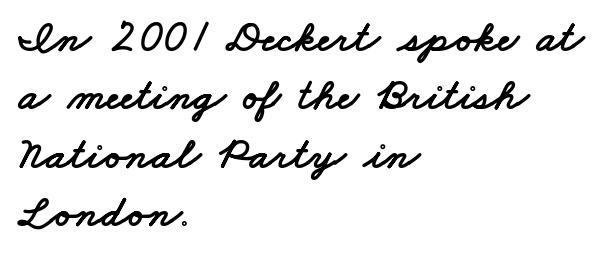
The image shows 45 px wide sans-serif type; set left-aligned, normal line spacing (1.3x), normal letter spacing, not underlined; low stroke contrast and a small x-height.
